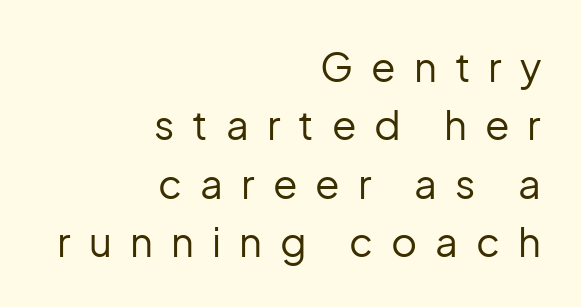
Q: Is the text bold? A: No.
Q: Is the text italic (slanted)? A: No, it is upright.
Q: Is the typeface a serif or a sans-serif typeface? A: Sans-serif.
Q: Is the text underlined? A: No.
Q: How is the paragraph aligned? A: Right-aligned.
Q: Is the spacing between letters normal or unusually wide? A: Unusually wide.
Q: Is the spacing between lines tight, normal or loose? A: Normal.
Q: Width (condensed, normal, or wide)? A: Normal.
Q: Stroke contrast? A: Low.
Q: x-height? A: Medium.
Q: Monospaced? A: No.
